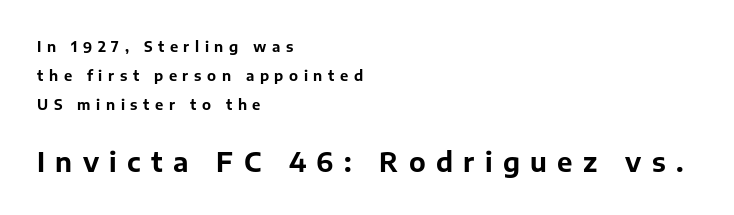
This layout puts the modest block above and the oversized block below. Each glyph is drawn with heavy, bold strokes. Clear beneath every line of the passage. A roman cut, with each character standing at attention.
